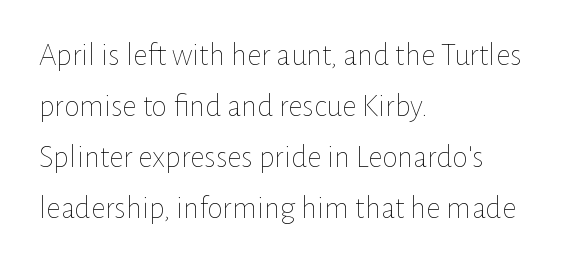
{"italic": "no", "bold": "no", "weight": "thin", "width": "normal", "stroke_contrast": "low", "x_height": "medium", "monospaced": "no", "underline": "no", "align": "left", "line_spacing": "normal", "line_spacing_ratio": 1.59, "letter_spacing": "normal", "letter_spacing_em": 0.0, "glyph_px": 32}
